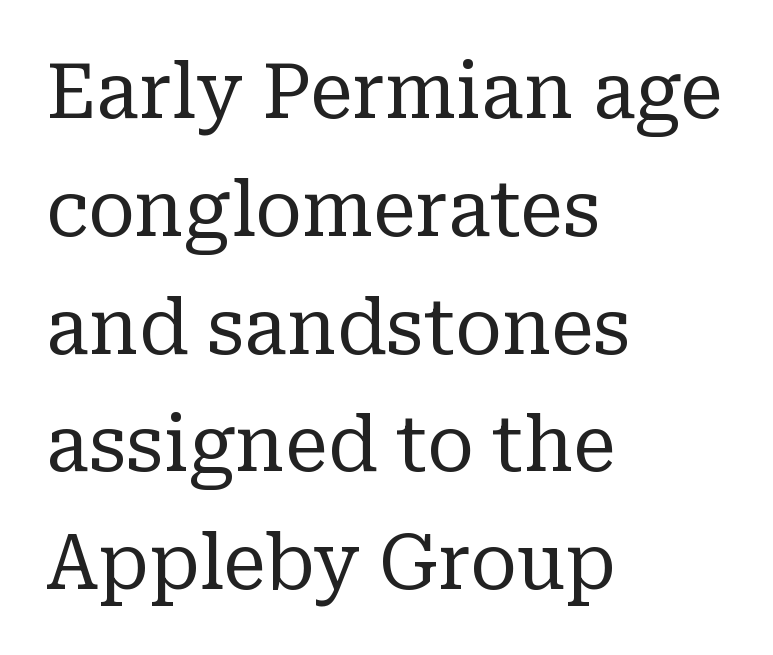
Q: Is the text bold? A: No.
Q: Is the text italic (slanted)? A: No, it is upright.
Q: Is the typeface a serif or a sans-serif typeface? A: Serif.
Q: Is the text underlined? A: No.
Q: How is the paragraph aligned? A: Left-aligned.
Q: Is the spacing between letters normal or unusually wide? A: Normal.
Q: Is the spacing between lines tight, normal or loose? A: Normal.
Q: Width (condensed, normal, or wide)? A: Normal.
Q: Stroke contrast? A: Low.
Q: x-height? A: Medium.
Q: Monospaced? A: No.
